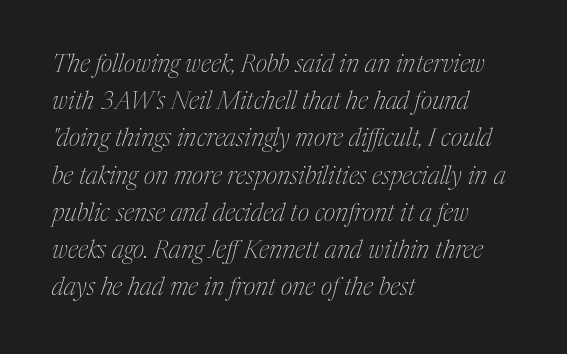
These lines were composed using italics. Descender tails drop into unmarked territory. Nothing heavy about these letters — not bold at all. Notice how descenders clear the ascenders below comfortably — that's standard leading. Horizontal alignment here is leftward, the default for most running prose. The gaps between neighbouring characters are ordinary and unremarkable.
